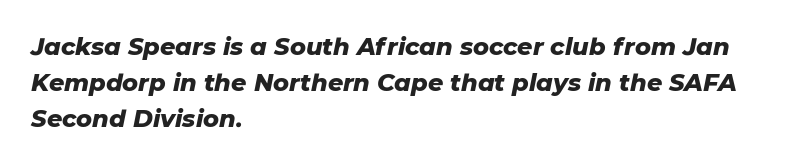
Weight check: bold — yes, fully. In terms of letterspacing, this is plain default setting. Type without underlining. Layout note: lines flush left. How would I describe the line gaps? Plain and ordinary. If you drew a line through each stem, it would be angled.
